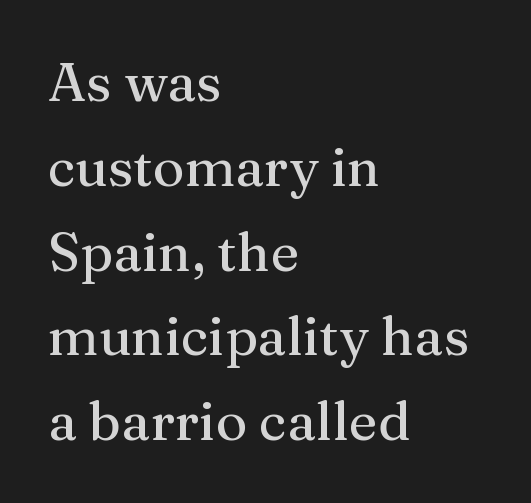
The image shows 54 px serif type, upright; set left-aligned, normal line spacing (1.57x), normal letter spacing, not underlined; medium stroke contrast and a medium x-height.
